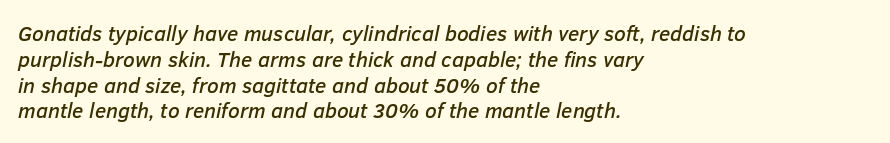
Check the space under the baseline: it is left empty. Each line starts at the same left margin while the right side varies. Tracking here is standard; glyphs follow each other at the usual distance. Would a proofreader flag this as italicized? Yes.
